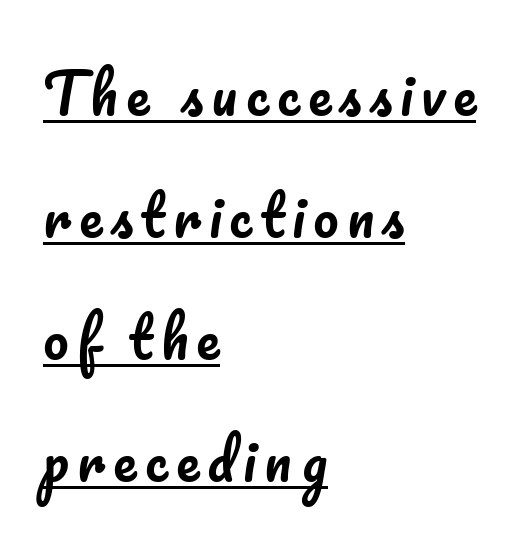
The face used here appears with an underline applied. Does the copy run flush right? No — it runs flush left. Widely set lines give the paragraph a tall, airy silhouette. Here the designer chose a conventional face with non-uniform glyph widths.
